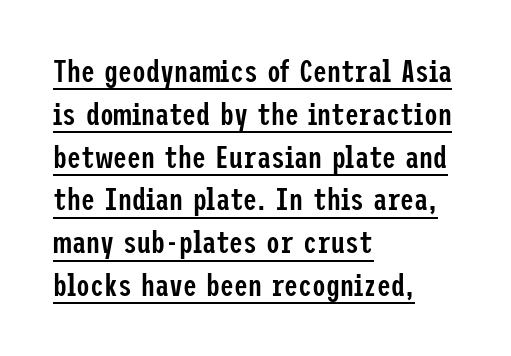
{"serif": "no", "italic": "no", "bold": "semi", "weight": "semibold", "width": "condensed", "stroke_contrast": "low", "x_height": "medium", "underline": "yes", "align": "left", "line_spacing": "normal", "line_spacing_ratio": 1.38, "letter_spacing": "normal", "letter_spacing_em": 0.0, "glyph_px": 31}
